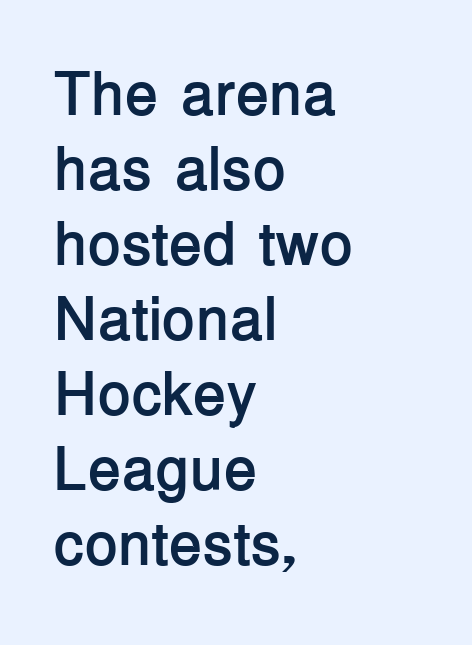
{"serif": "no", "italic": "no", "bold": "yes", "weight": "semibold", "width": "normal", "stroke_contrast": "low", "x_height": "medium", "monospaced": "no", "underline": "no", "align": "left", "line_spacing_ratio": 1.23, "letter_spacing": "normal", "letter_spacing_em": 0.0, "glyph_px": 61}
